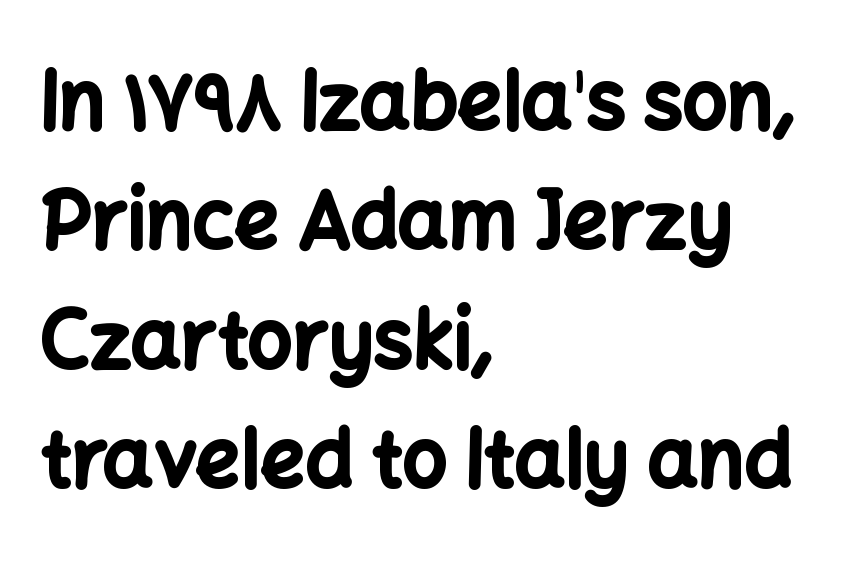
The image shows 79 px bold sans-serif type, upright; set left-aligned, normal line spacing (1.51x), normal letter spacing, not underlined; low stroke contrast and a medium x-height.
